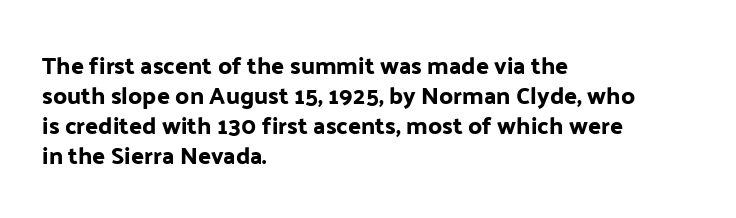
The image shows 24 px text type, upright; set left-aligned, normal line spacing (1.25x), normal letter spacing, not underlined.
